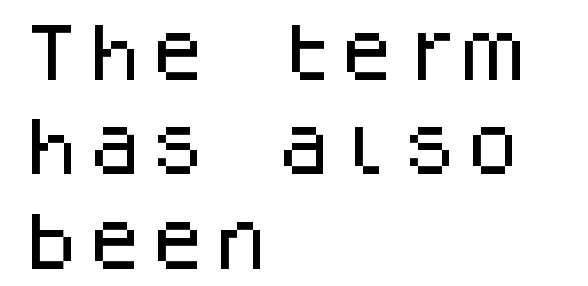
The image shows 63 px sans-serif type, upright, monospaced; set left-aligned, normal line spacing (1.5x), normal letter spacing, not underlined; low stroke contrast and a large x-height.
